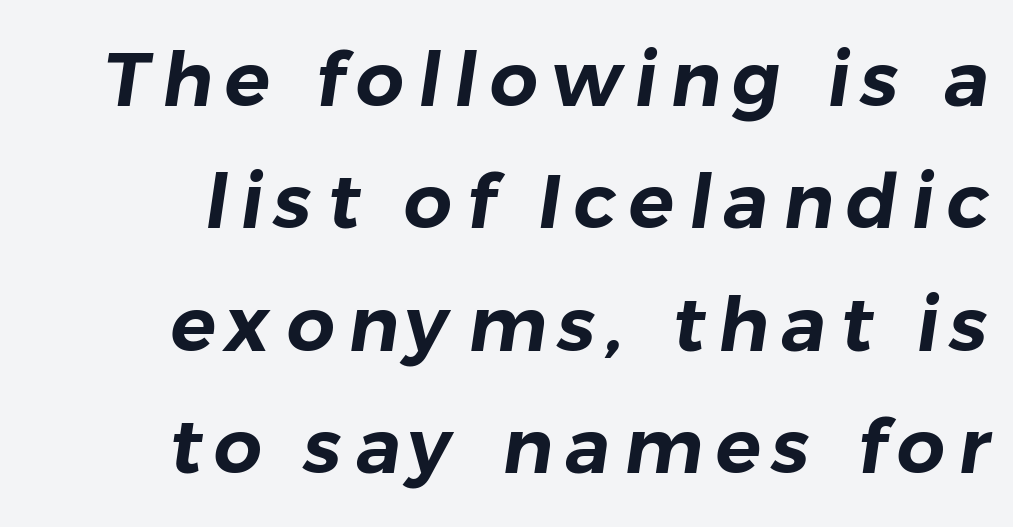
Q: Is the typeface a serif or a sans-serif typeface? A: Sans-serif.
Q: Is the text underlined? A: No.
Q: Is the spacing between lines tight, normal or loose? A: Normal.
Q: Width (condensed, normal, or wide)? A: Normal.
Q: Stroke contrast? A: Low.
Q: x-height? A: Medium.
Q: Monospaced? A: No.
